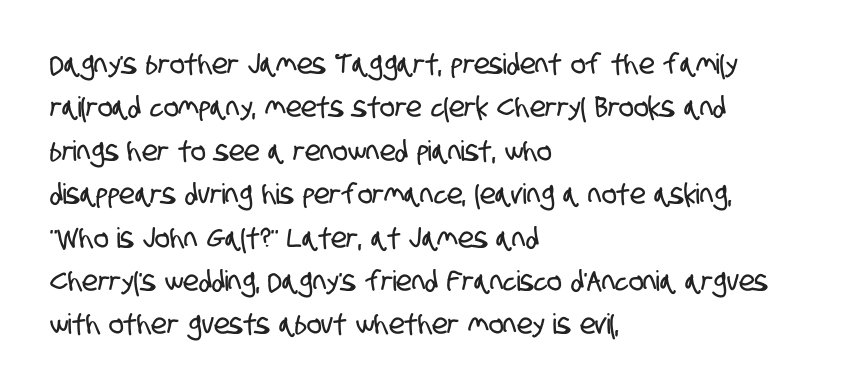
Q: Is the typeface a serif or a sans-serif typeface? A: Sans-serif.
Q: Is the text underlined? A: No.
Q: How is the paragraph aligned? A: Left-aligned.
Q: Is the spacing between letters normal or unusually wide? A: Normal.
Q: Is the spacing between lines tight, normal or loose? A: Normal.
Q: Width (condensed, normal, or wide)? A: Condensed.
Q: Stroke contrast? A: Low.
Q: x-height? A: Large.
Q: Monospaced? A: No.
